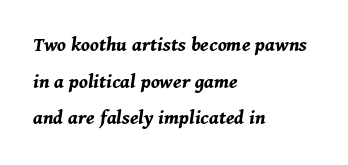
{"italic": "yes", "lean": "right", "slant_degrees": 11, "bold": "yes", "underline": "no", "align": "left", "line_spacing_ratio": 1.74, "letter_spacing": "normal", "letter_spacing_em": 0.0, "glyph_px": 21}
